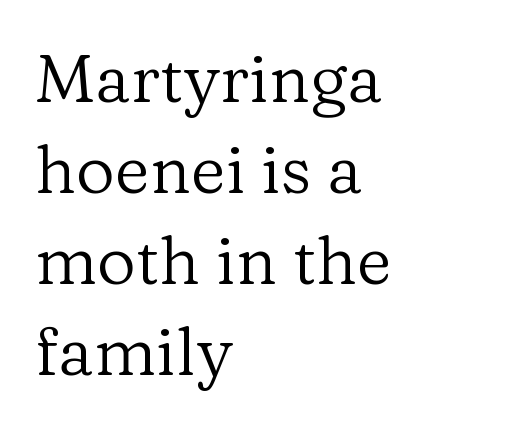
The image shows 68 px regular-weight serif type, upright; set left-aligned, normal line spacing (1.34x), normal letter spacing, not underlined; low stroke contrast and a medium x-height.
